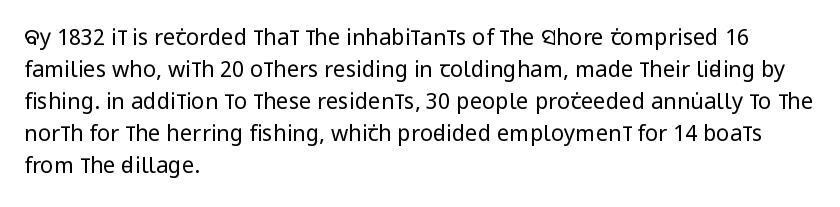
Q: Is the text bold? A: No.
Q: Is the text italic (slanted)? A: No, it is upright.
Q: Is the text underlined? A: No.
Q: How is the paragraph aligned? A: Left-aligned.
Q: Is the spacing between letters normal or unusually wide? A: Normal.
Q: Is the spacing between lines tight, normal or loose? A: Normal.
